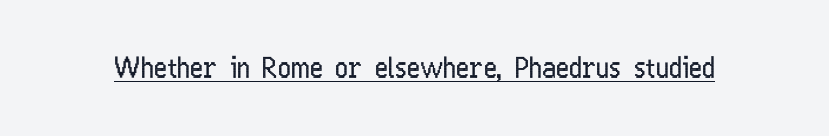
{"serif": "no", "italic": "no", "bold": "no", "weight": "regular", "width": "condensed", "stroke_contrast": "low", "x_height": "medium", "monospaced": "no", "underline": "yes", "letter_spacing": "normal", "letter_spacing_em": 0.0, "glyph_px": 28}
